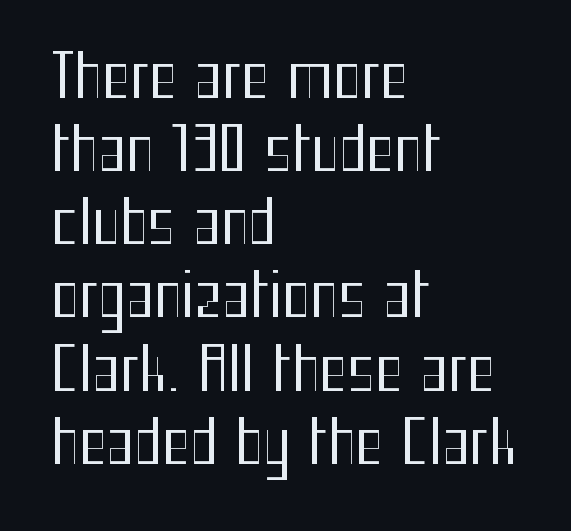
Varying glyph widths throughout — classic text-font behaviour. Check where the strokes stop: nothing finishes them off — pure sans. The zone under the glyphs is completely vacant. The typesetting does not lean heavy: it is not bold. These lines keep a tight, regular rhythm from letter to letter. You can tell it's not italic because the verticals are truly vertical.
